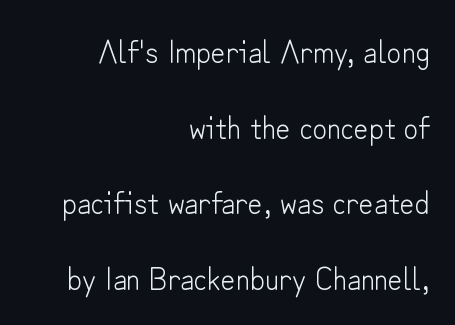
Q: Is the text bold? A: No.
Q: Is the text italic (slanted)? A: No, it is upright.
Q: Is the typeface a serif or a sans-serif typeface? A: Sans-serif.
Q: Is the text underlined? A: No.
Q: How is the paragraph aligned? A: Right-aligned.
Q: Is the spacing between letters normal or unusually wide? A: Normal.
Q: Is the spacing between lines tight, normal or loose? A: Loose.
Q: Width (condensed, normal, or wide)? A: Normal.
Q: Stroke contrast? A: Low.
Q: x-height? A: Small.
Q: Monospaced? A: No.
